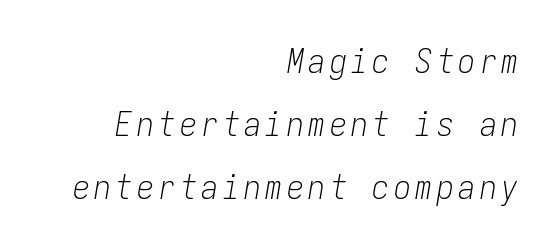
The image shows 34 px light, condensed type, italic (leaning right), monospaced; set right-aligned, line spacing 1.85x, not underlined; low stroke contrast and a medium x-height.
